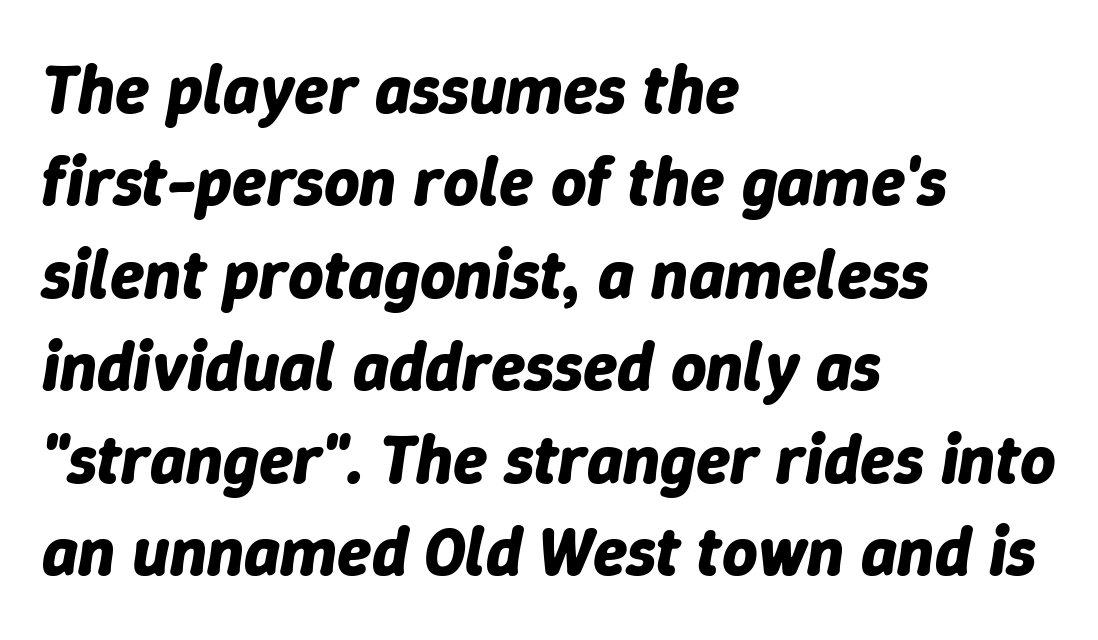
Does the weight exceed regular? Yes, all the way to bold. It's the slanting kind of type. These lines keep a tight, regular rhythm from letter to letter. The lines in this sample share a left origin and differ only in where they stop. Regarding leading, the lines here are spaced in the standard way.
